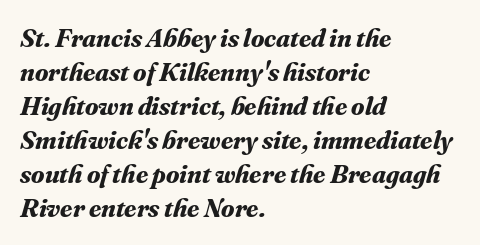
Q: Is the text bold? A: Yes.
Q: Is the text italic (slanted)? A: Yes, it leans right by about 16 degrees.
Q: Is the text underlined? A: No.
Q: How is the paragraph aligned? A: Left-aligned.
Q: Is the spacing between letters normal or unusually wide? A: Normal.
Q: Is the spacing between lines tight, normal or loose? A: Normal.
